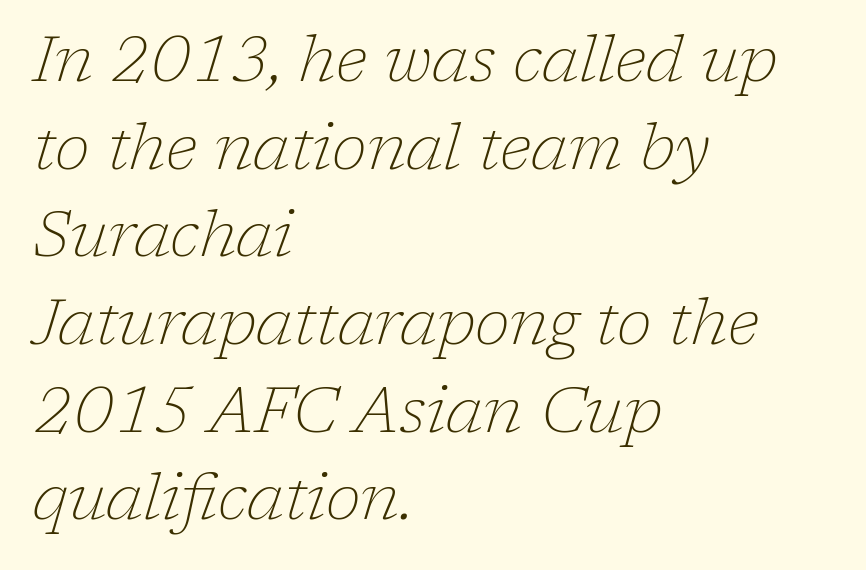
Compared with a centered layout, this one pins lines to the left instead. Designer's note — italics engaged. The vertical gap from one line to the next is medium. Is this a heavy cut? Hardly; it is regular or lighter. Lines of text with bare space underneath. Proportional: the letters do not fall into vertical columns.
